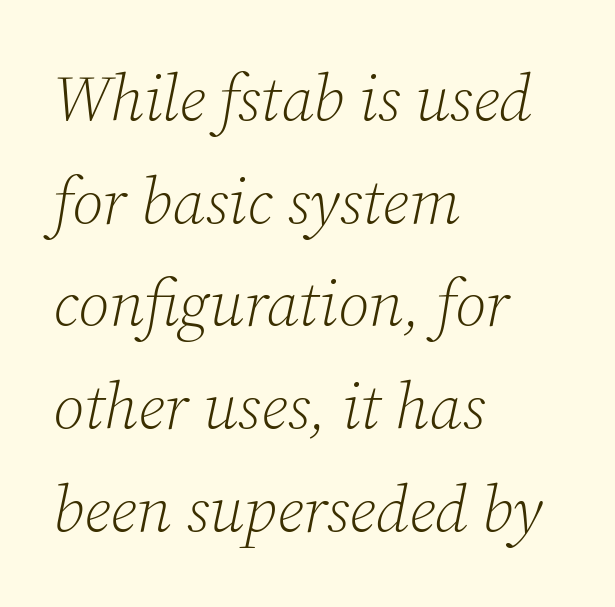
{"serif": "yes", "italic": "yes", "lean": "right", "slant_degrees": 12, "bold": "no", "weight": "light", "width": "normal", "stroke_contrast": "low", "x_height": "medium", "monospaced": "no", "underline": "no", "align": "left", "line_spacing": "normal", "line_spacing_ratio": 1.58, "letter_spacing": "normal", "letter_spacing_em": 0.0, "glyph_px": 65}
